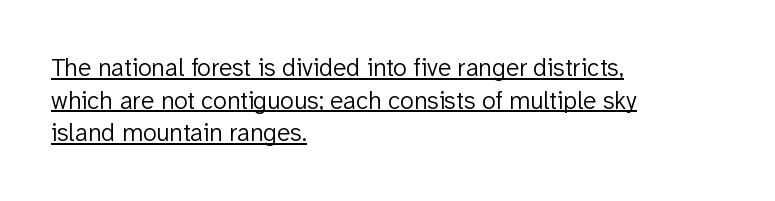
{"italic": "no", "bold": "no", "underline": "yes", "align": "left", "line_spacing": "normal", "line_spacing_ratio": 1.31, "letter_spacing": "normal", "letter_spacing_em": 0.0, "glyph_px": 25}
